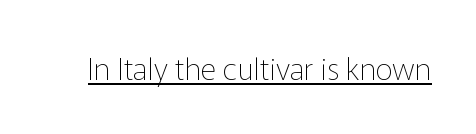
{"serif": "no", "italic": "no", "bold": "no", "weight": "thin", "width": "normal", "stroke_contrast": "low", "x_height": "medium", "monospaced": "no", "underline": "yes", "letter_spacing": "normal", "letter_spacing_em": 0.0, "glyph_px": 30}
